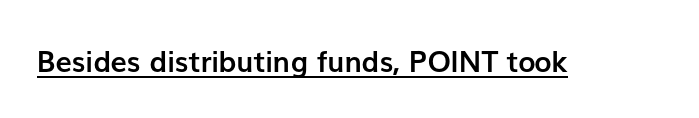
{"serif": "no", "italic": "no", "bold": "yes", "weight": "semibold", "width": "normal", "stroke_contrast": "low", "x_height": "medium", "monospaced": "no", "underline": "yes", "letter_spacing": "normal", "letter_spacing_em": 0.0, "glyph_px": 29}
